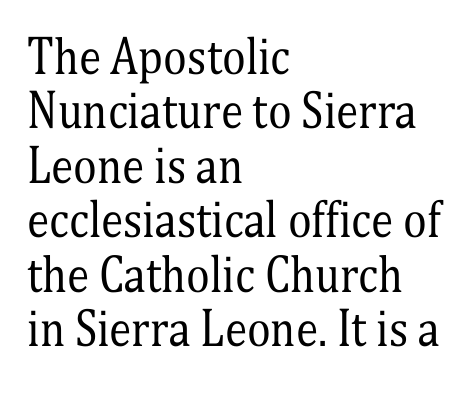
The image shows 45 px regular-weight, condensed serif type, upright; set left-aligned, line spacing 1.21x, normal letter spacing, not underlined; medium stroke contrast and a medium x-height.
